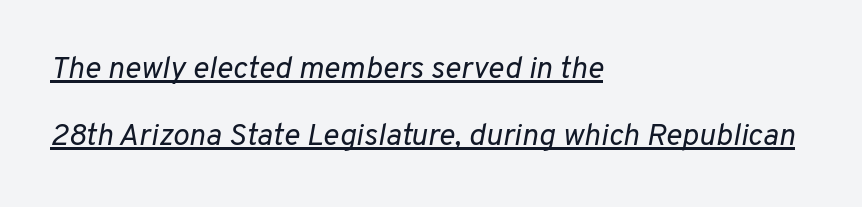
Caption: face not bold, strokes unweighted. The text carries the slant typical of an italic or oblique font. The ragged edge is on the right, which tells us the setting is flush left. The face used here appears with an underline applied.
